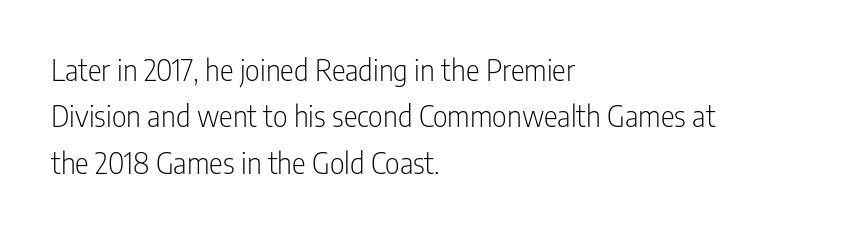
Q: Is the text bold? A: No.
Q: Is the text italic (slanted)? A: No, it is upright.
Q: Is the typeface a serif or a sans-serif typeface? A: Sans-serif.
Q: Is the text underlined? A: No.
Q: How is the paragraph aligned? A: Left-aligned.
Q: Is the spacing between letters normal or unusually wide? A: Normal.
Q: Is the spacing between lines tight, normal or loose? A: Normal.
Q: Width (condensed, normal, or wide)? A: Condensed.
Q: Stroke contrast? A: Low.
Q: x-height? A: Medium.
Q: Monospaced? A: No.
